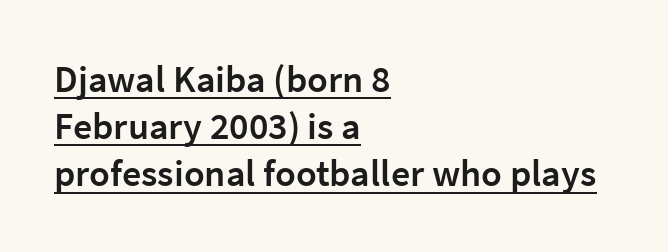
{"serif": "no", "italic": "no", "bold": "semi", "weight": "semibold", "width": "normal", "stroke_contrast": "low", "x_height": "medium", "monospaced": "no", "underline": "yes", "align": "left", "line_spacing_ratio": 1.24, "letter_spacing": "normal", "letter_spacing_em": 0.0, "glyph_px": 38}
